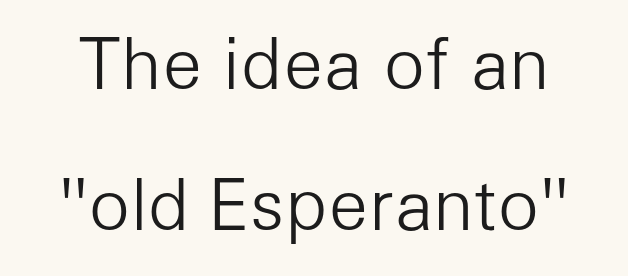
Inter-character spacing is left at the font's built-in metrics. The characters are drawn with everyday or finer stroke widths. These lines were composed using upright roman letters. Serifs: no, the terminals of the letterforms are clean.
